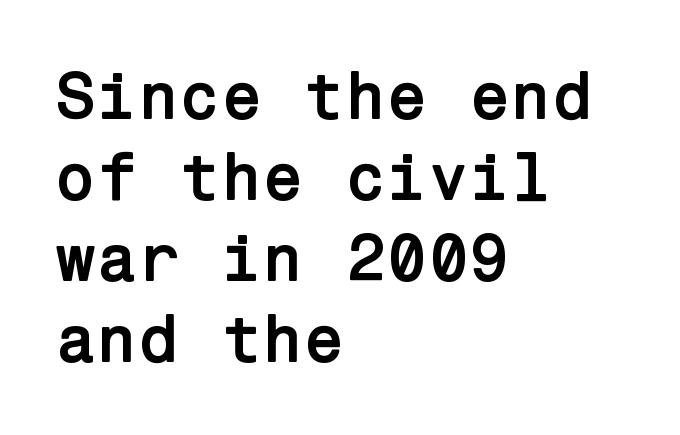
The image shows 67 px semibold sans-serif type, upright; set left-aligned, line spacing 1.21x, normal letter spacing, not underlined; low stroke contrast and a medium x-height.
